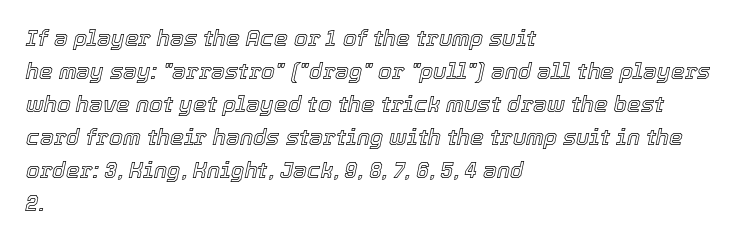
The image shows 22 px text type, italic (leaning right); set left-aligned, normal line spacing (1.5x), normal letter spacing, not underlined.
